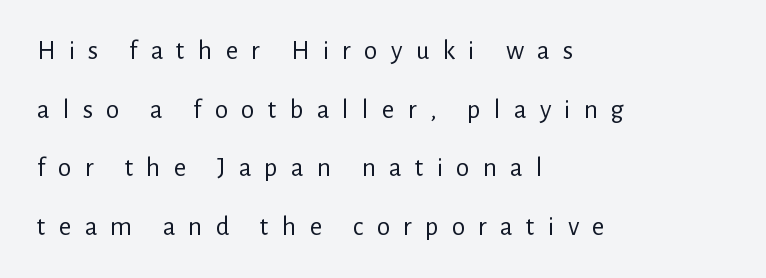
{"italic": "no", "bold": "no", "underline": "no", "align": "left", "line_spacing": "loose", "line_spacing_ratio": 2.17, "letter_spacing": "wide", "letter_spacing_em": 0.49, "glyph_px": 27}
